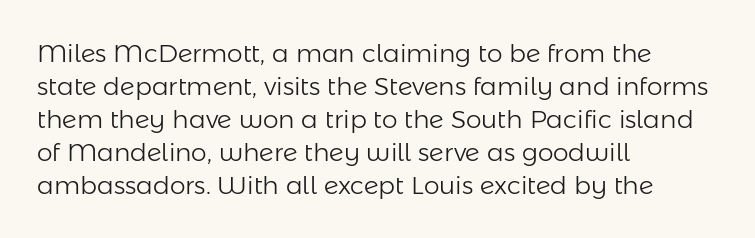
The setting favours the left margin, as ordinary paragraphs usually do. The letters stand upright; this is a roman face. Does the leading feel generous? No, just average. The passage shown has conventional tracking throughout. Each stroke keeps to a modest, everyday thickness or less.
